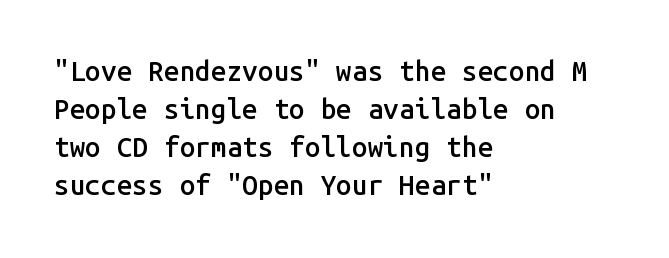
Q: Is the text bold? A: Semi-bold.
Q: Is the text italic (slanted)? A: No, it is upright.
Q: Is the typeface a serif or a sans-serif typeface? A: Sans-serif.
Q: Is the text underlined? A: No.
Q: How is the paragraph aligned? A: Left-aligned.
Q: Is the spacing between letters normal or unusually wide? A: Normal.
Q: Is the spacing between lines tight, normal or loose? A: Normal.
Q: Width (condensed, normal, or wide)? A: Normal.
Q: Stroke contrast? A: Low.
Q: x-height? A: Medium.
Q: Monospaced? A: Yes.
